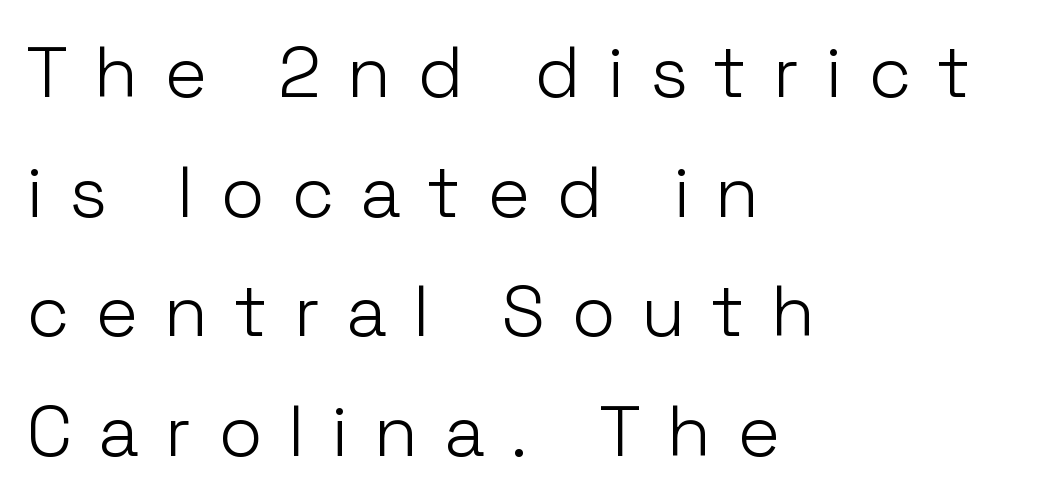
Q: Is the text bold? A: No.
Q: Is the text italic (slanted)? A: No, it is upright.
Q: Is the typeface a serif or a sans-serif typeface? A: Sans-serif.
Q: Is the text underlined? A: No.
Q: How is the paragraph aligned? A: Left-aligned.
Q: Is the spacing between letters normal or unusually wide? A: Unusually wide.
Q: Is the spacing between lines tight, normal or loose? A: Normal.
Q: Width (condensed, normal, or wide)? A: Normal.
Q: Stroke contrast? A: Low.
Q: x-height? A: Medium.
Q: Monospaced? A: No.
